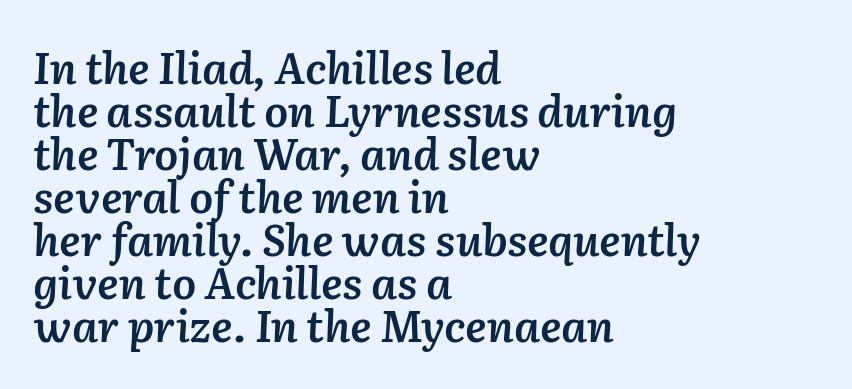
{"italic": "yes", "lean": "right", "slant_degrees": 2, "bold": "semi", "weight": "semibold", "width": "normal", "stroke_contrast": "low", "x_height": "medium", "monospaced": "no", "underline": "no", "align": "left", "line_spacing": "tight", "line_spacing_ratio": 1.0, "letter_spacing": "normal", "letter_spacing_em": 0.0, "glyph_px": 43}
